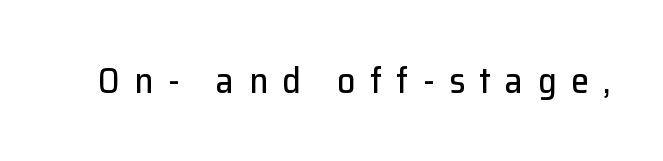
Q: Is the text italic (slanted)? A: No, it is upright.
Q: Is the typeface a serif or a sans-serif typeface? A: Sans-serif.
Q: Is the text underlined? A: No.
Q: Is the spacing between letters normal or unusually wide? A: Unusually wide.
Q: Width (condensed, normal, or wide)? A: Normal.
Q: Stroke contrast? A: Low.
Q: x-height? A: Medium.
Q: Monospaced? A: No.
